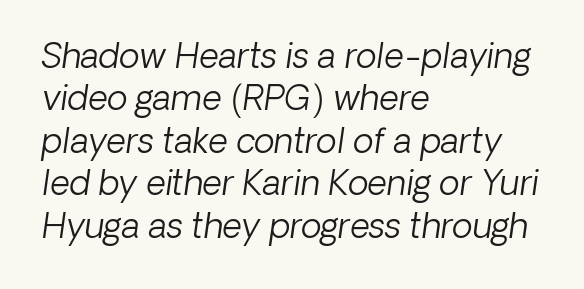
Q: Is the text bold? A: No.
Q: Is the text italic (slanted)? A: Yes, it leans right by about 8 degrees.
Q: Is the text underlined? A: No.
Q: How is the paragraph aligned? A: Left-aligned.
Q: Is the spacing between letters normal or unusually wide? A: Normal.
Q: Is the spacing between lines tight, normal or loose? A: Normal.
Q: Width (condensed, normal, or wide)? A: Normal.
Q: Stroke contrast? A: Low.
Q: x-height? A: Medium.
Q: Monospaced? A: No.
